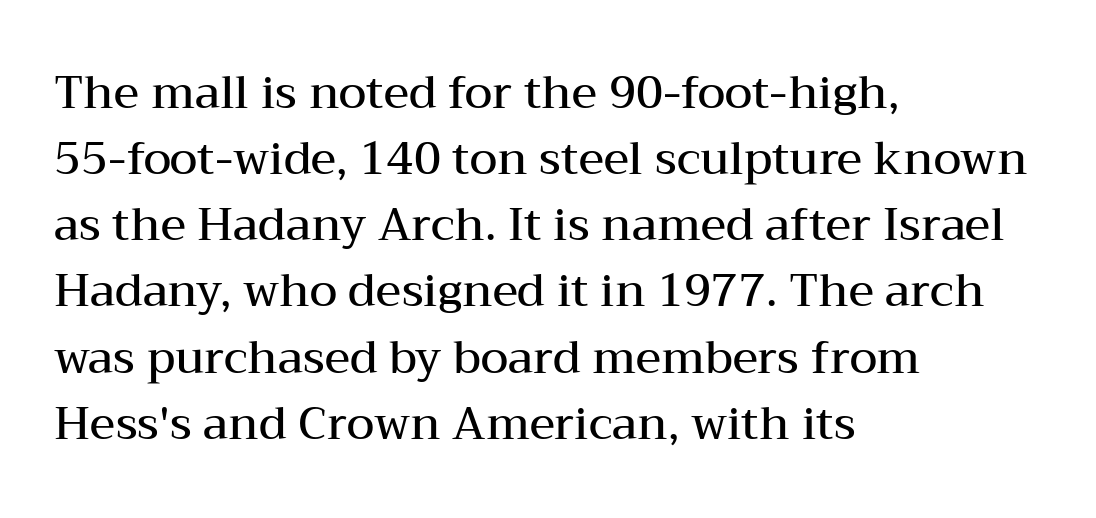
Every character sits straight up, as roman type does. You could not count columns in this text — the font is proportionally spaced. How would I describe the line gaps? Plain and ordinary. The passage shown has conventional tracking throughout. The characters display serif detailing at their extremities.
